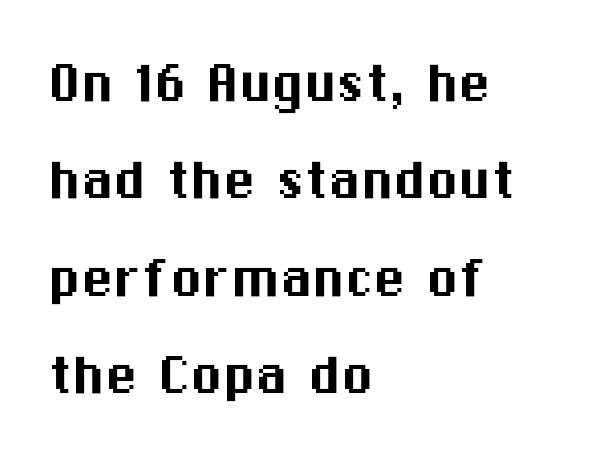
Q: Is the text italic (slanted)? A: No, it is upright.
Q: Is the typeface a serif or a sans-serif typeface? A: Sans-serif.
Q: Is the text underlined? A: No.
Q: How is the paragraph aligned? A: Left-aligned.
Q: Is the spacing between letters normal or unusually wide? A: Normal.
Q: Is the spacing between lines tight, normal or loose? A: Normal.
Q: Width (condensed, normal, or wide)? A: Normal.
Q: Stroke contrast? A: Medium.
Q: x-height? A: Medium.
Q: Monospaced? A: No.
